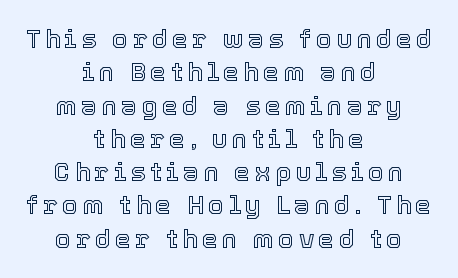
Alignment: centered. The string is rendered with underlining switched off. The space between consecutive lines is moderate. Vertical strokes here are truly vertical.
